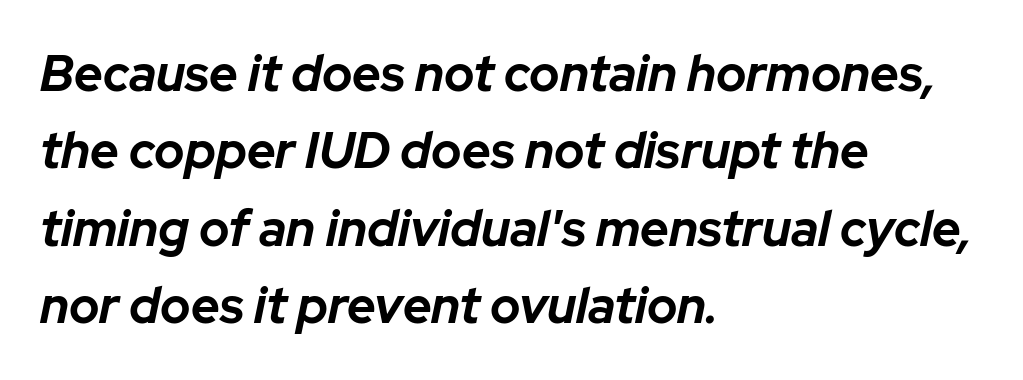
Q: Is the text bold? A: Yes.
Q: Is the text italic (slanted)? A: Yes, it leans right by about 12 degrees.
Q: Is the text underlined? A: No.
Q: How is the paragraph aligned? A: Left-aligned.
Q: Is the spacing between letters normal or unusually wide? A: Normal.
Q: Is the spacing between lines tight, normal or loose? A: Normal.
Q: Width (condensed, normal, or wide)? A: Normal.
Q: Stroke contrast? A: Low.
Q: x-height? A: Medium.
Q: Monospaced? A: No.
